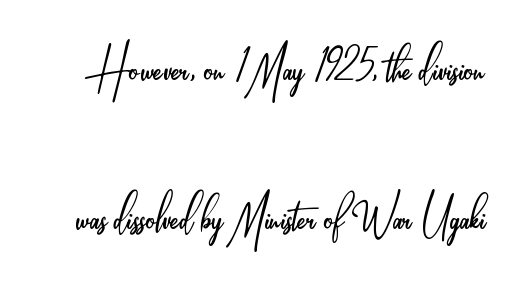
{"serif": "no", "bold": "no", "weight": "light", "width": "condensed", "stroke_contrast": "low", "x_height": "small", "monospaced": "no", "underline": "no", "line_spacing": "loose", "line_spacing_ratio": 2.44, "letter_spacing": "normal", "letter_spacing_em": 0.0, "glyph_px": 61}
